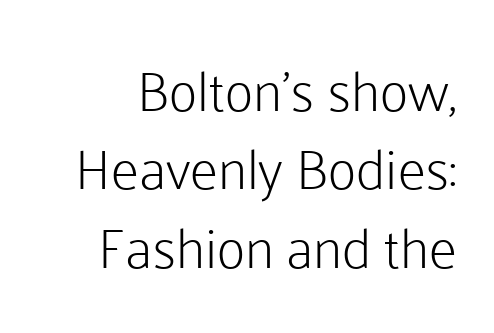
The image shows 56 px light sans-serif type, upright; set normal line spacing (1.4x), normal letter spacing, not underlined; low stroke contrast and a medium x-height.
